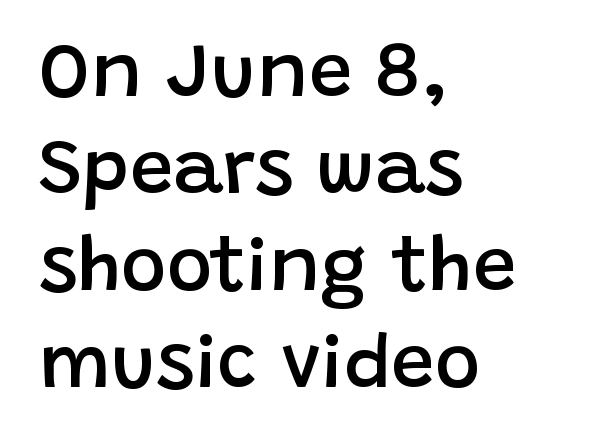
Unlike a traditional serif, this face leaves its strokes unadorned. Glyph-to-glyph distance matches everyday printed text. The letters are semibold — heavier than regular but short of a full bold. Character widths vary here, with narrow letters taking less room than wide ones.
